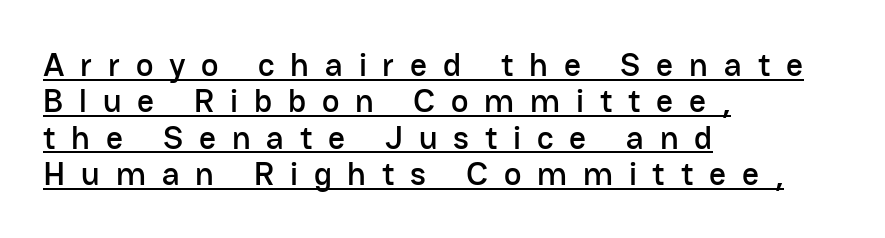
{"serif": "no", "italic": "no", "width": "normal", "stroke_contrast": "low", "x_height": "medium", "monospaced": "no", "underline": "yes", "align": "left", "line_spacing": "tight", "line_spacing_ratio": 1.1, "letter_spacing": "wide", "letter_spacing_em": 0.48, "glyph_px": 33}
